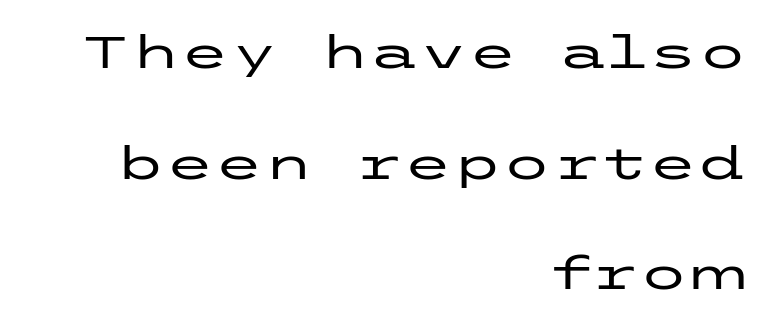
Q: Is the text italic (slanted)? A: No, it is upright.
Q: Is the typeface a serif or a sans-serif typeface? A: Sans-serif.
Q: Is the text underlined? A: No.
Q: How is the paragraph aligned? A: Right-aligned.
Q: Is the spacing between letters normal or unusually wide? A: Normal.
Q: Is the spacing between lines tight, normal or loose? A: Loose.
Q: Width (condensed, normal, or wide)? A: Wide.
Q: Stroke contrast? A: Low.
Q: x-height? A: Medium.
